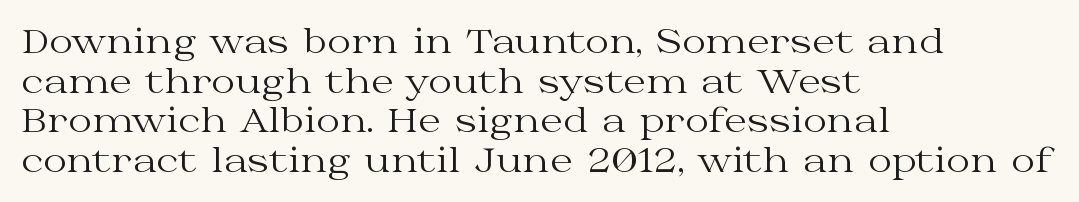
{"serif": "yes", "italic": "no", "bold": "no", "weight": "regular", "width": "wide", "stroke_contrast": "medium", "x_height": "medium", "monospaced": "no", "underline": "no", "align": "left", "line_spacing_ratio": 1.2, "letter_spacing": "normal", "letter_spacing_em": 0.0, "glyph_px": 33}
